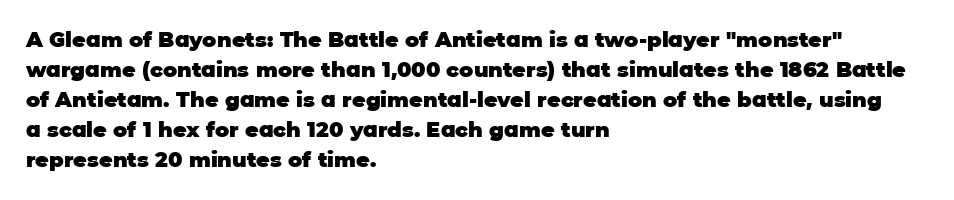
{"italic": "no", "bold": "yes", "underline": "no", "align": "left", "line_spacing": "normal", "line_spacing_ratio": 1.43, "letter_spacing": "normal", "letter_spacing_em": 0.0, "glyph_px": 21}
